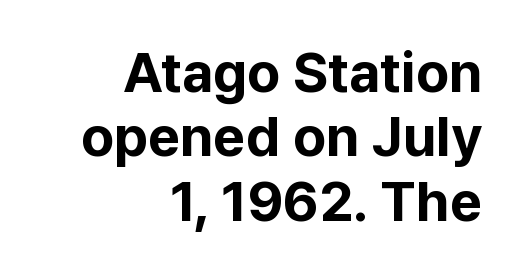
{"serif": "no", "italic": "no", "bold": "yes", "weight": "bold", "width": "normal", "stroke_contrast": "low", "x_height": "medium", "monospaced": "no", "underline": "no", "align": "right", "line_spacing": "tight", "line_spacing_ratio": 1.15, "letter_spacing": "normal", "letter_spacing_em": 0.0, "glyph_px": 56}
